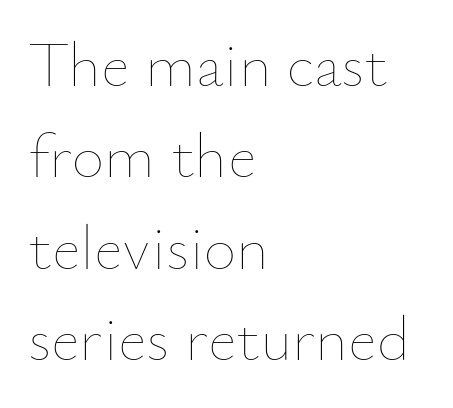
{"italic": "no", "bold": "no", "weight": "thin", "width": "normal", "stroke_contrast": "low", "x_height": "small", "monospaced": "no", "underline": "no", "align": "left", "line_spacing": "normal", "line_spacing_ratio": 1.45, "letter_spacing": "normal", "letter_spacing_em": 0.0, "glyph_px": 63}
